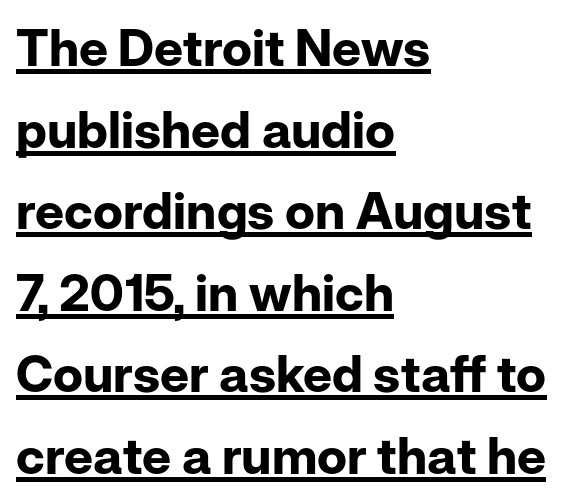
{"serif": "no", "italic": "no", "bold": "yes", "weight": "bold", "width": "normal", "stroke_contrast": "low", "x_height": "medium", "monospaced": "no", "underline": "yes", "align": "left", "line_spacing": "normal", "line_spacing_ratio": 1.6, "letter_spacing": "normal", "letter_spacing_em": 0.0, "glyph_px": 51}
